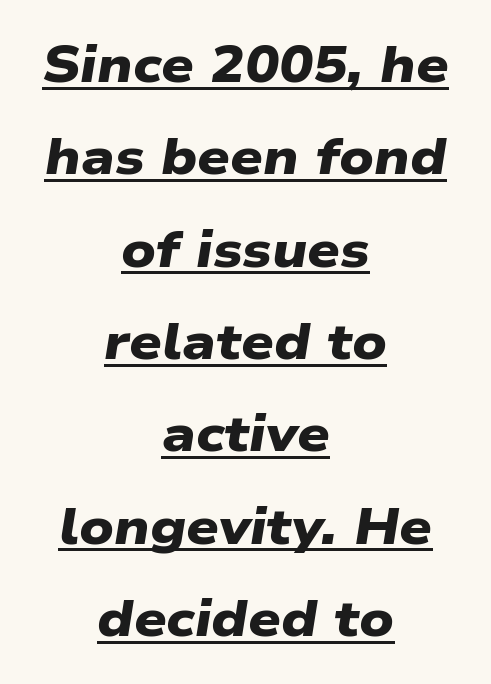
The image shows 51 px heavy, wide sans-serif type; set centered, line spacing 1.81x, normal letter spacing, underlined; low stroke contrast and a medium x-height.
